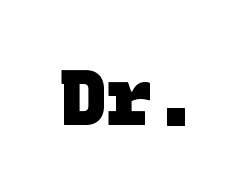
The image shows 78 px heavy sans-serif type; set normal letter spacing, not underlined; low stroke contrast and a large x-height.
